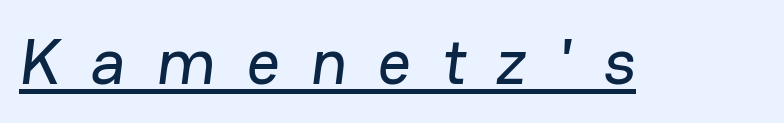
The image shows 65 px sans-serif type; set unusually wide letter spacing (+0.47 em), underlined; low stroke contrast and a medium x-height.
